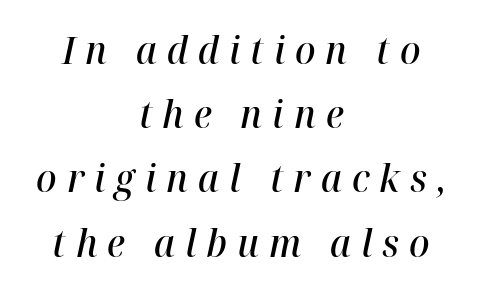
The image shows 38 px semibold type, italic (leaning right); set centered, normal line spacing (1.69x), unusually wide letter spacing (+0.26 em), not underlined; high stroke contrast and a medium x-height.
